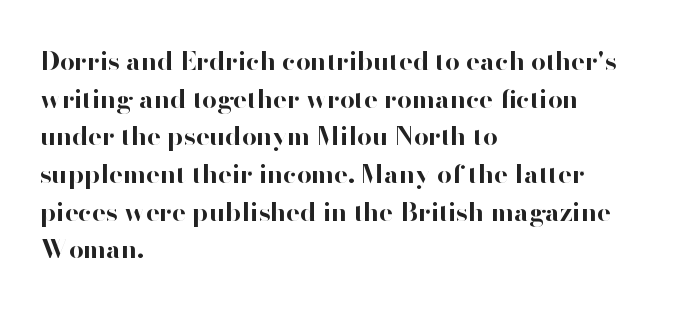
{"italic": "no", "bold": "yes", "underline": "no", "align": "left", "line_spacing": "normal", "line_spacing_ratio": 1.45, "letter_spacing": "normal", "letter_spacing_em": 0.0, "glyph_px": 26}
